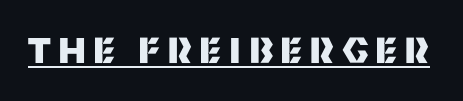
The image shows 36 px heavy sans-serif type, upright; set unusually wide letter spacing (+0.21 em), underlined; medium stroke contrast and a large x-height.
